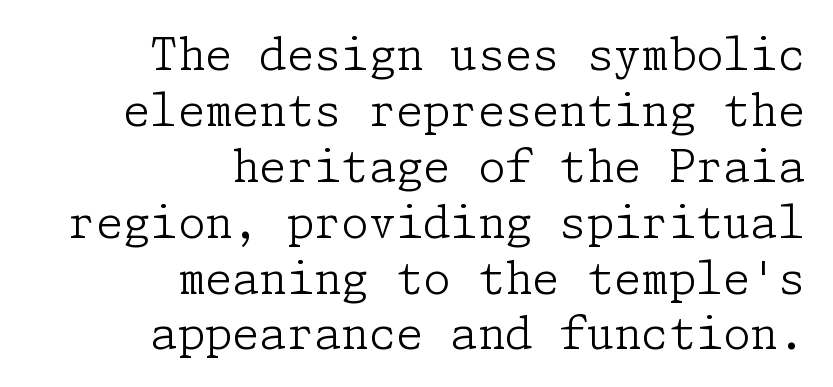
Q: Is the text bold? A: No.
Q: Is the text italic (slanted)? A: No, it is upright.
Q: Is the typeface a serif or a sans-serif typeface? A: Serif.
Q: Is the text underlined? A: No.
Q: How is the paragraph aligned? A: Right-aligned.
Q: Is the spacing between letters normal or unusually wide? A: Normal.
Q: Is the spacing between lines tight, normal or loose? A: Normal.
Q: Width (condensed, normal, or wide)? A: Normal.
Q: Stroke contrast? A: Low.
Q: x-height? A: Medium.
